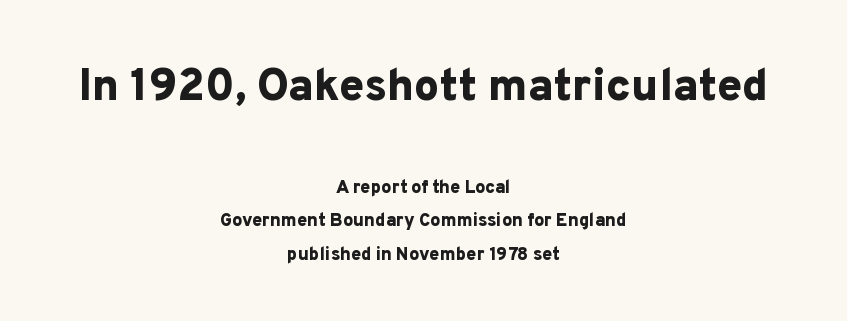
Letter spacing: default. The first block has been scaled up relative to the second. Varying glyph widths throughout — classic text-font behaviour. You can tell from the bare stems that sans-serif type was used. Underline: absent.
